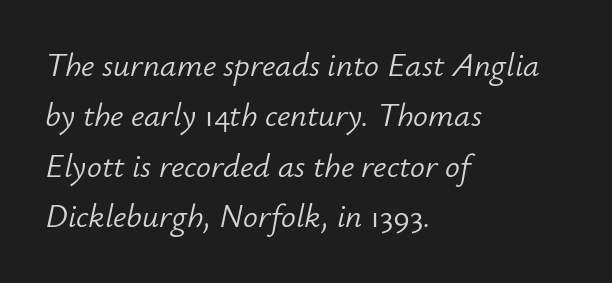
Q: Is the text bold? A: No.
Q: Is the text italic (slanted)? A: Yes, it leans right by about 12 degrees.
Q: Is the text underlined? A: No.
Q: How is the paragraph aligned? A: Left-aligned.
Q: Is the spacing between letters normal or unusually wide? A: Normal.
Q: Is the spacing between lines tight, normal or loose? A: Normal.
Q: Width (condensed, normal, or wide)? A: Normal.
Q: Stroke contrast? A: Low.
Q: x-height? A: Small.
Q: Monospaced? A: No.
